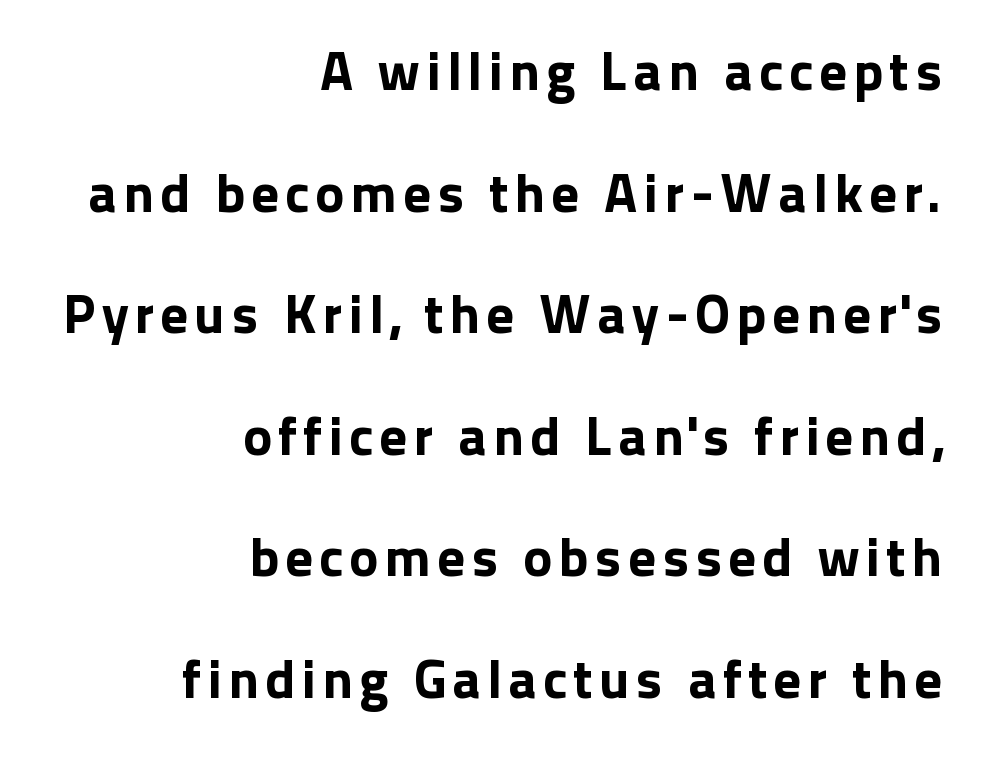
{"serif": "no", "italic": "no", "width": "normal", "stroke_contrast": "low", "x_height": "medium", "monospaced": "no", "underline": "no", "align": "right", "line_spacing": "loose", "line_spacing_ratio": 2.21, "glyph_px": 55}
